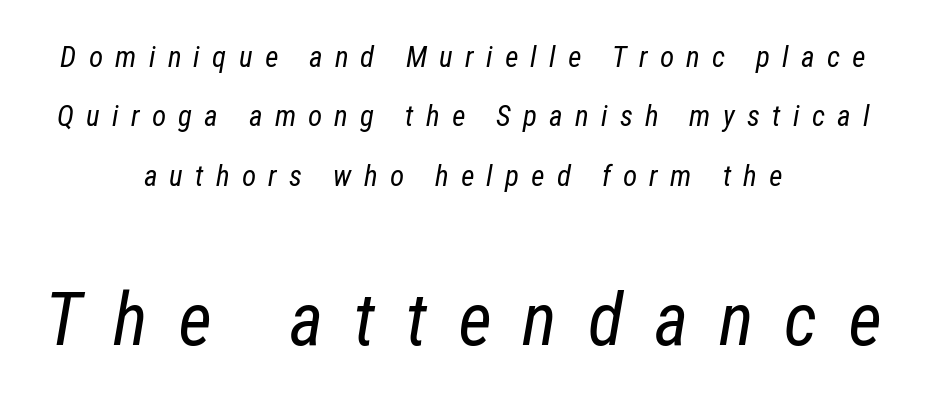
The image shows 73 px regular-weight, condensed type, italic (leaning right); set centered, loose line spacing (2.05x), unusually wide letter spacing (+0.42 em), not underlined; the second (bottom) block is 2.52x larger; low stroke contrast and a medium x-height.
